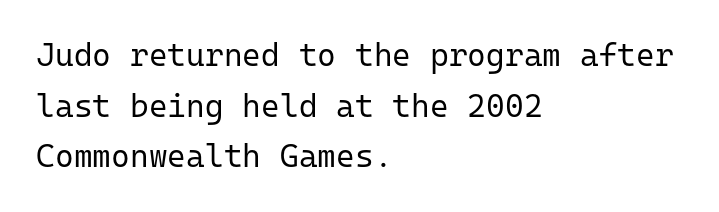
{"serif": "no", "italic": "no", "bold": "no", "weight": "regular", "width": "normal", "stroke_contrast": "low", "x_height": "medium", "monospaced": "yes", "underline": "no", "align": "left", "line_spacing": "normal", "line_spacing_ratio": 1.58, "letter_spacing": "normal", "letter_spacing_em": 0.0, "glyph_px": 32}
